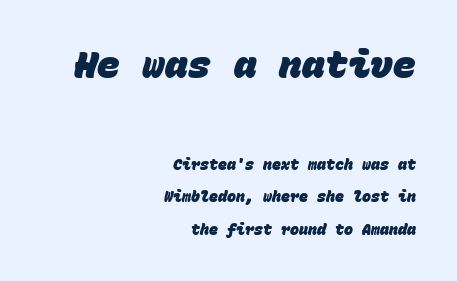
Students, this is bold: see how much ink each stroke carries. Quick note: underline off. Here the designer chose a console-style face with uniform glyph widths. Baseline-to-baseline distance is far greater than the letter height.
